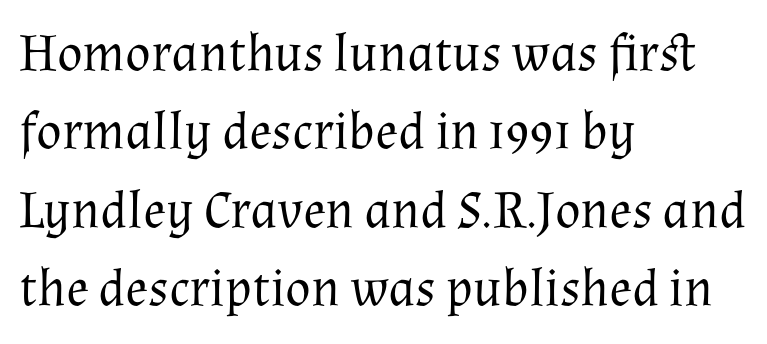
The image shows 53 px regular-weight serif type, upright; set left-aligned, normal line spacing (1.48x), normal letter spacing, not underlined; medium stroke contrast and a medium x-height.
